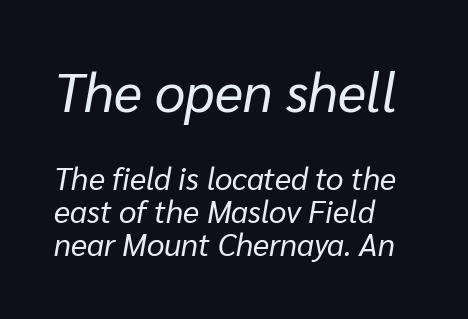
Q: Is the text bold? A: No.
Q: Is the text italic (slanted)? A: Yes, it leans right by about 10 degrees.
Q: Is the text underlined? A: No.
Q: How is the paragraph aligned? A: Left-aligned.
Q: Is the spacing between letters normal or unusually wide? A: Normal.
Q: Is the spacing between lines tight, normal or loose? A: Tight.
Q: Which block of text is set in a larger size, the first (top) or the second (bottom)? A: The first (top) one.
Q: Width (condensed, normal, or wide)? A: Normal.
Q: Stroke contrast? A: Low.
Q: x-height? A: Medium.
Q: Monospaced? A: No.
